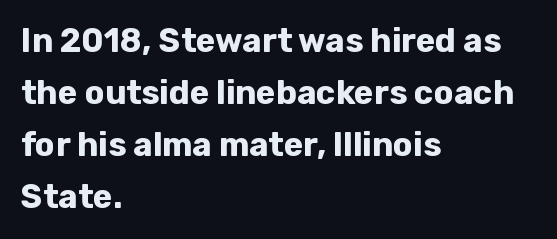
The letters sit at their default tracking, neither squeezed nor spread. Do the letters lean? They stand straight. Think of a printed novel: that variable character pitch is what you see here. Observe the absence of serifs on each vertical stroke in this sample.
